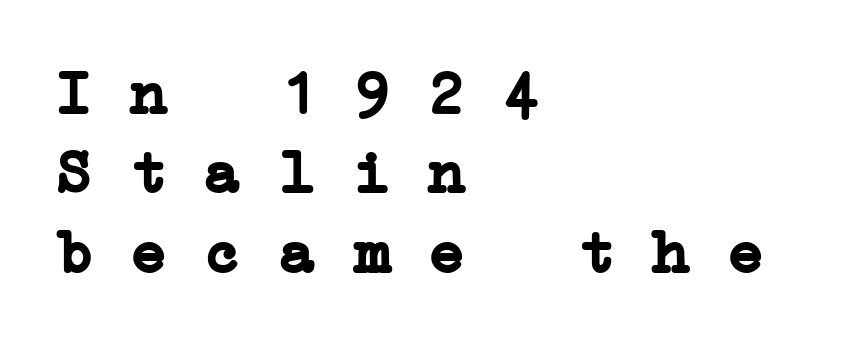
The area under the type is left untouched. Casual observation: everything's shoved over to the left. Note the uniform advance width — an 'i' takes as much space as an 'm'. Weight: bold. No extra tracking has been applied to these lines.
